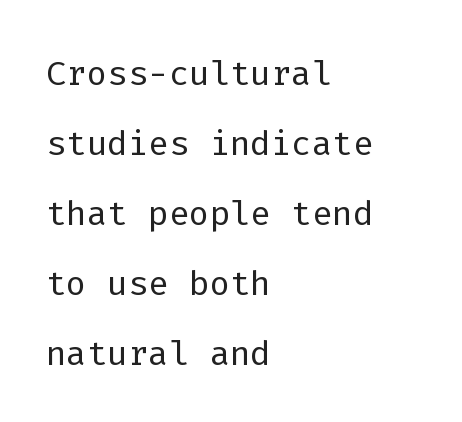
The image shows 48 px light sans-serif type, upright, monospaced; set left-aligned, normal line spacing (1.46x), normal letter spacing, not underlined; low stroke contrast and a medium x-height.
